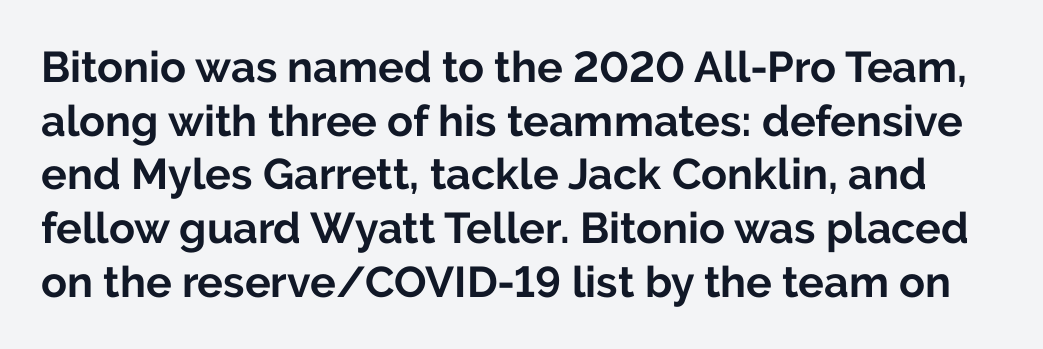
{"serif": "no", "italic": "no", "bold": "yes", "weight": "bold", "width": "normal", "stroke_contrast": "low", "x_height": "medium", "monospaced": "no", "underline": "no", "line_spacing": "normal", "line_spacing_ratio": 1.25, "letter_spacing": "normal", "letter_spacing_em": 0.0, "glyph_px": 43}
